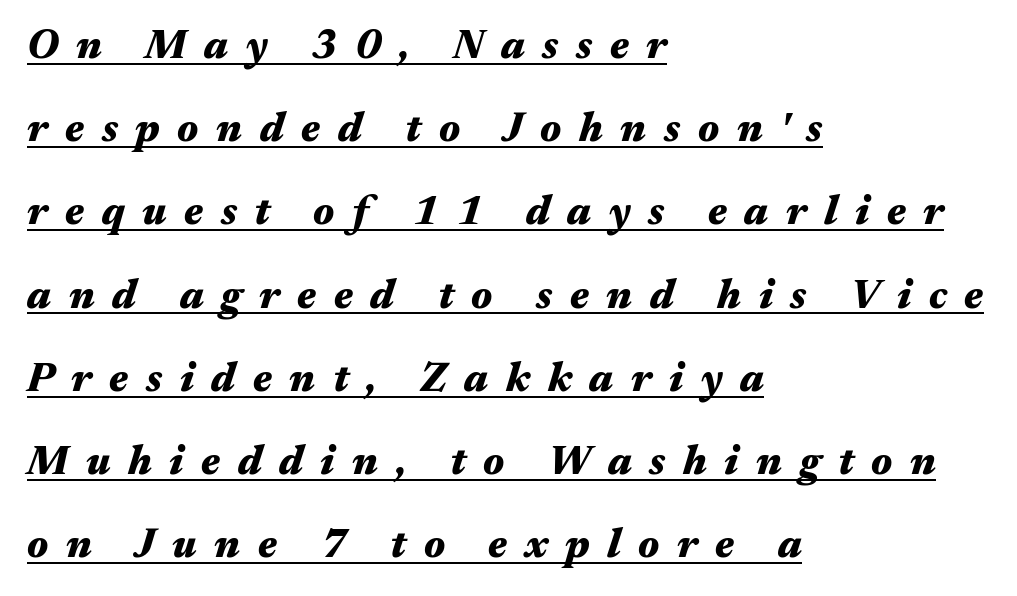
The image shows 41 px heavy, wide type, italic (leaning right); set left-aligned, loose line spacing (2.03x), unusually wide letter spacing (+0.43 em), underlined; medium stroke contrast and a medium x-height.
